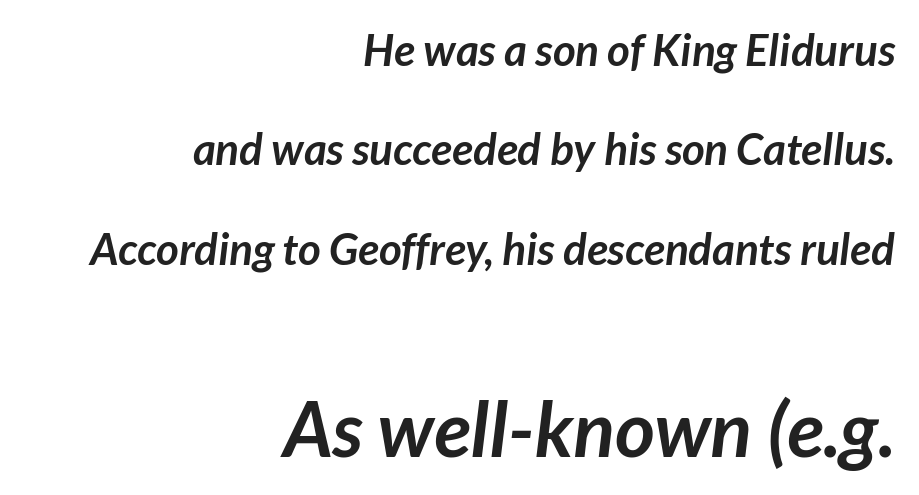
Q: Is the text bold? A: Yes.
Q: Is the typeface a serif or a sans-serif typeface? A: Sans-serif.
Q: Is the text underlined? A: No.
Q: How is the paragraph aligned? A: Right-aligned.
Q: Is the spacing between letters normal or unusually wide? A: Normal.
Q: Is the spacing between lines tight, normal or loose? A: Loose.
Q: Which block of text is set in a larger size, the first (top) or the second (bottom)? A: The second (bottom) one.
Q: Width (condensed, normal, or wide)? A: Normal.
Q: Stroke contrast? A: Low.
Q: x-height? A: Medium.
Q: Monospaced? A: No.
